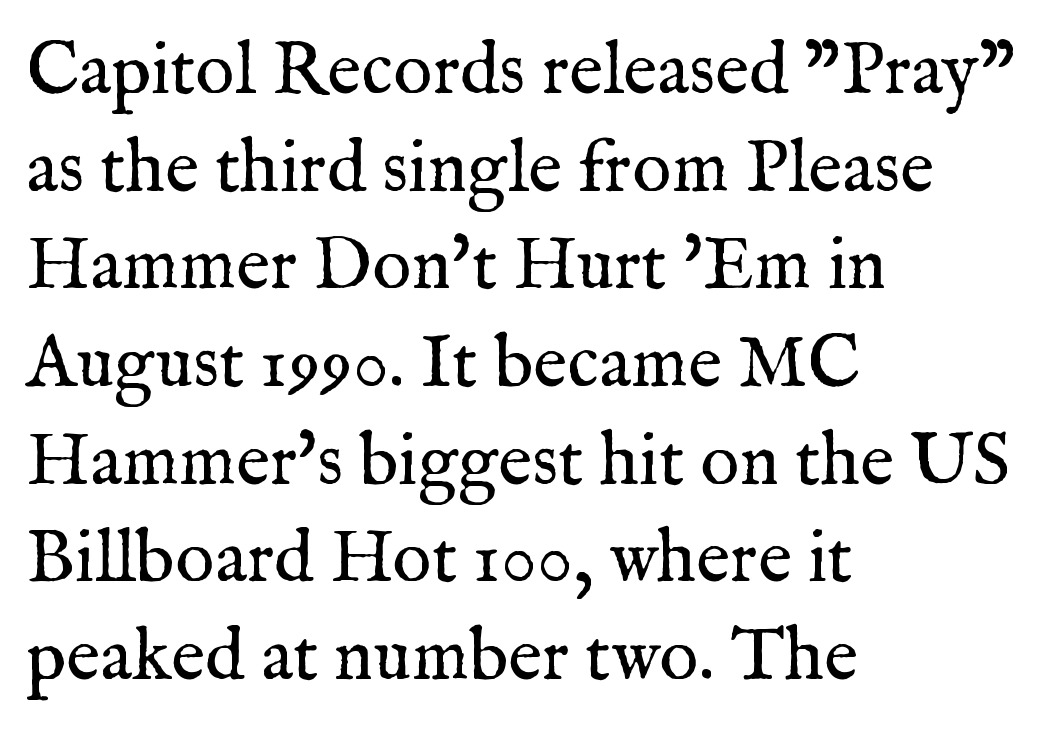
{"serif": "yes", "italic": "no", "bold": "no", "weight": "regular", "width": "normal", "stroke_contrast": "medium", "x_height": "medium", "monospaced": "no", "underline": "no", "align": "left", "line_spacing": "normal", "line_spacing_ratio": 1.32, "letter_spacing": "normal", "letter_spacing_em": 0.0, "glyph_px": 74}
